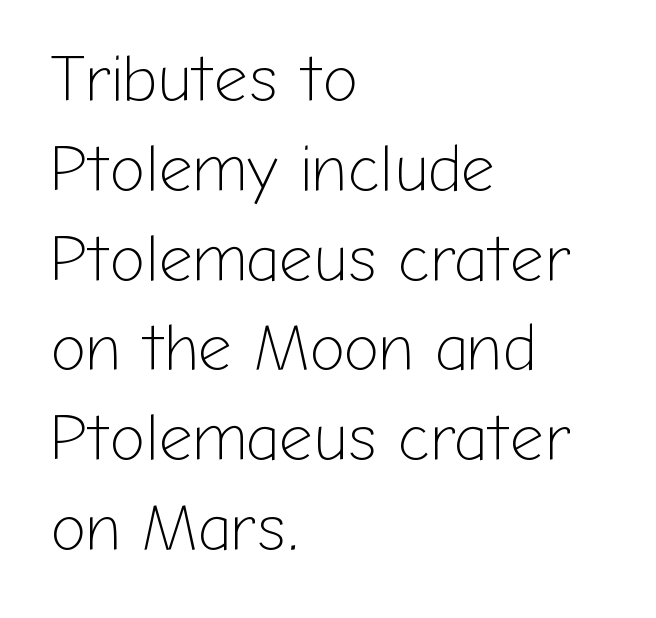
{"serif": "no", "italic": "no", "bold": "no", "weight": "light", "width": "normal", "stroke_contrast": "low", "x_height": "medium", "monospaced": "no", "underline": "no", "align": "left", "line_spacing": "normal", "line_spacing_ratio": 1.36, "letter_spacing": "normal", "letter_spacing_em": 0.0, "glyph_px": 66}
